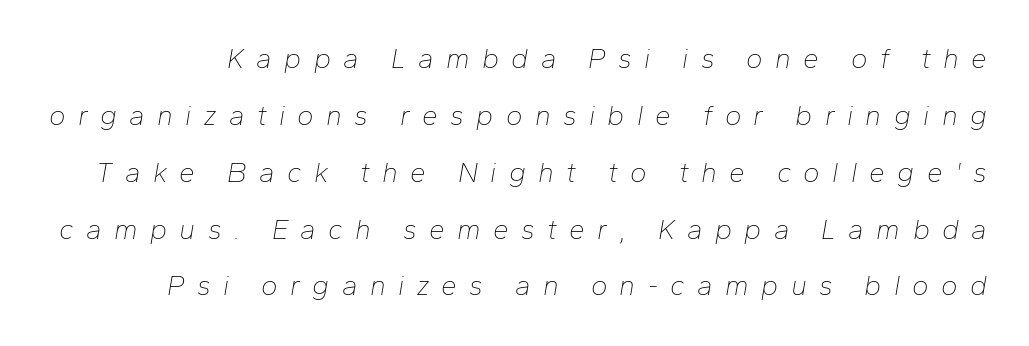
{"italic": "yes", "lean": "right", "slant_degrees": 10, "bold": "no", "weight": "thin", "width": "normal", "stroke_contrast": "low", "x_height": "medium", "monospaced": "no", "underline": "no", "line_spacing": "loose", "line_spacing_ratio": 2.03, "letter_spacing": "wide", "letter_spacing_em": 0.44, "glyph_px": 28}
